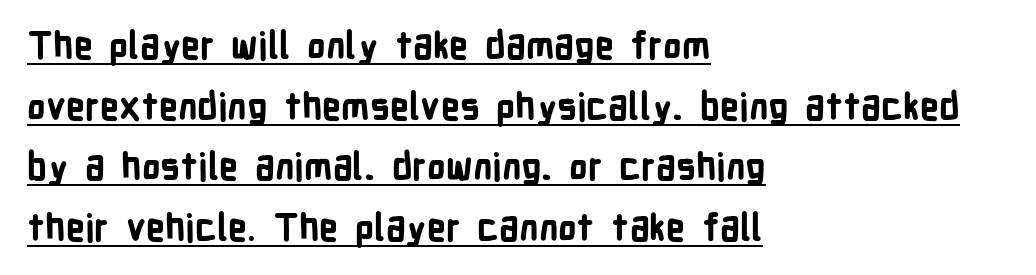
{"serif": "no", "italic": "no", "bold": "yes", "weight": "bold", "width": "condensed", "stroke_contrast": "low", "x_height": "medium", "monospaced": "no", "underline": "yes", "align": "left", "line_spacing": "normal", "line_spacing_ratio": 1.64, "letter_spacing": "normal", "letter_spacing_em": 0.0, "glyph_px": 37}
